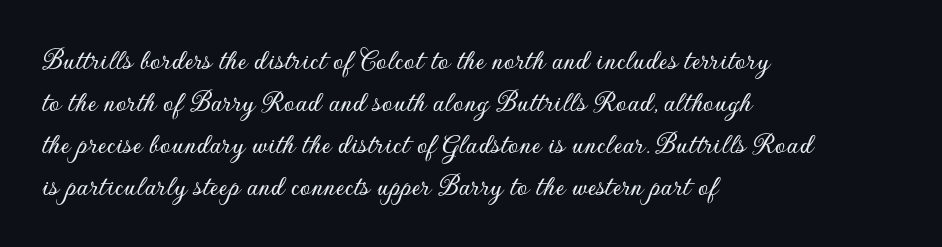
{"serif": "no", "width": "normal", "stroke_contrast": "low", "x_height": "small", "monospaced": "no", "underline": "no", "align": "left", "line_spacing": "normal", "line_spacing_ratio": 1.4, "letter_spacing": "normal", "letter_spacing_em": 0.0, "glyph_px": 30}
